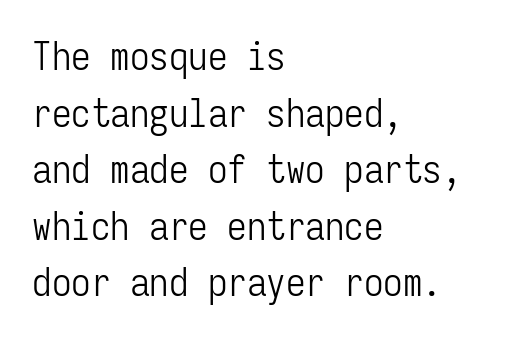
Compared with a centered layout, this one pins lines to the left instead. Tracking here is standard; glyphs follow each other at the usual distance. Glance below the letters and you will spot only blank space. Fixed-width glyphs throughout — classic coding-font behaviour. Counters stay open thanks to moderate or lighter strokes. The face used here is a sans, in the tradition of grotesques and geometrics.
